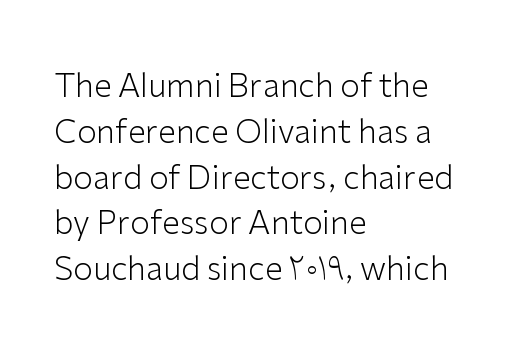
The image shows 32 px light sans-serif type, upright; set left-aligned, normal line spacing (1.43x), normal letter spacing, not underlined; low stroke contrast and a medium x-height.
